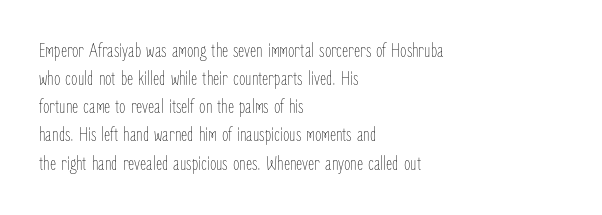
{"italic": "no", "bold": "no", "underline": "no", "align": "left", "line_spacing": "normal", "line_spacing_ratio": 1.34, "letter_spacing": "normal", "letter_spacing_em": 0.0, "glyph_px": 21}
